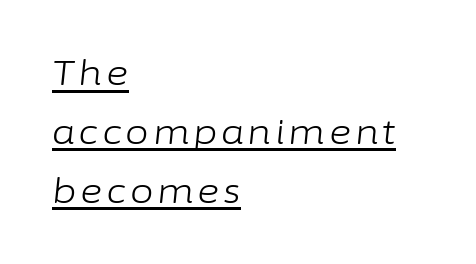
{"italic": "yes", "lean": "right", "slant_degrees": 6, "bold": "no", "weight": "light", "width": "normal", "stroke_contrast": "low", "x_height": "medium", "monospaced": "no", "underline": "yes", "align": "left", "line_spacing_ratio": 1.73, "glyph_px": 34}
